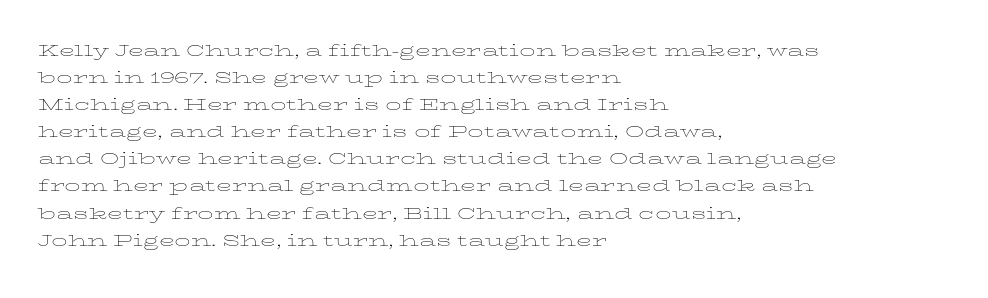
The image shows 21 px text type, upright; set left-aligned, normal line spacing (1.29x), normal letter spacing, not underlined.
